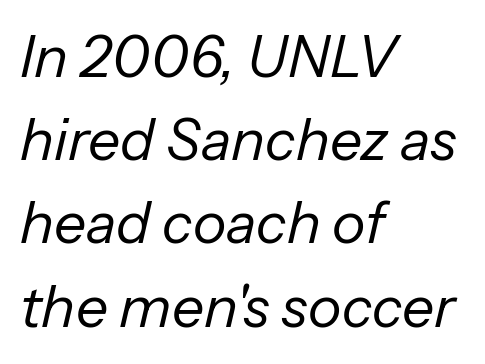
Q: Is the text bold? A: No.
Q: Is the text italic (slanted)? A: Yes, it leans right by about 13 degrees.
Q: Is the text underlined? A: No.
Q: How is the paragraph aligned? A: Left-aligned.
Q: Is the spacing between letters normal or unusually wide? A: Normal.
Q: Is the spacing between lines tight, normal or loose? A: Normal.
Q: Width (condensed, normal, or wide)? A: Normal.
Q: Stroke contrast? A: Low.
Q: x-height? A: Medium.
Q: Monospaced? A: No.
